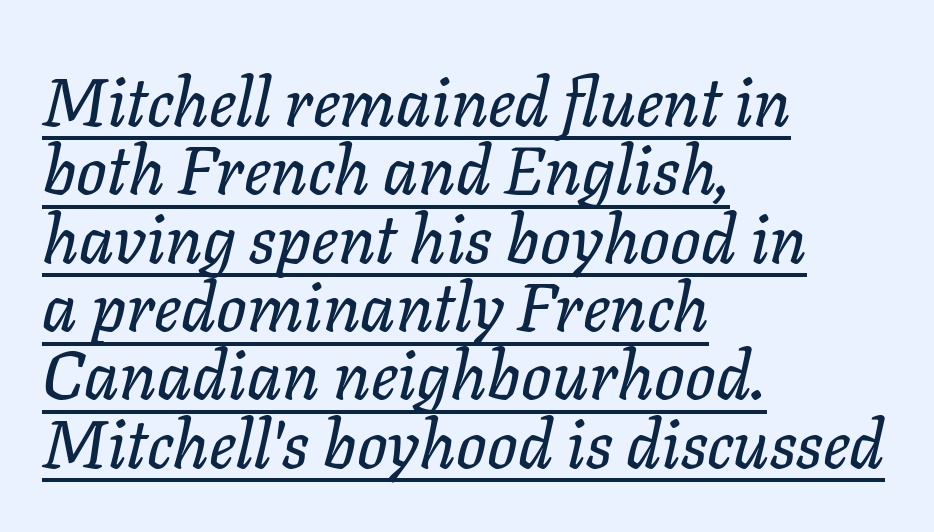
The image shows 67 px text type, italic (leaning right); set left-aligned, tight line spacing (1.02x), normal letter spacing, underlined; low stroke contrast and a medium x-height.
